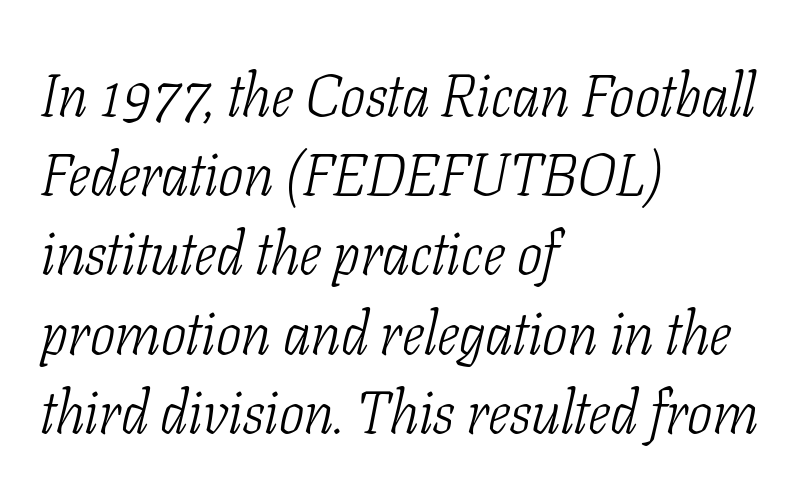
The image shows 60 px light, condensed serif type, italic (leaning right); set left-aligned, normal line spacing (1.32x), normal letter spacing, not underlined; low stroke contrast and a medium x-height.
